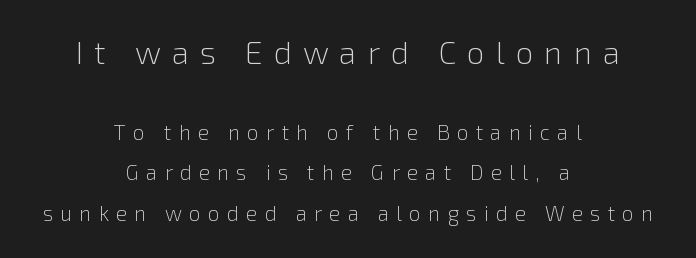
Letterform terminals end flat and unadorned throughout the passage. Spacing between characters has been opened up far beyond the box default. Which of the two is more prominent by size? The first, at the top. Heft: none added — not bold. This sample trades compactness for vertical openness between lines. The face used here is proportionally spaced, like ordinary book or web type.
